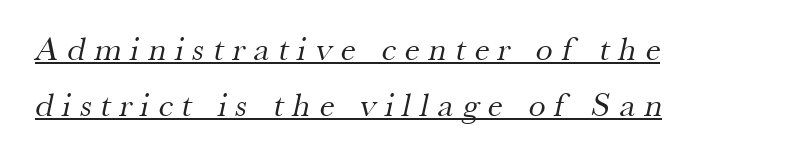
{"serif": "yes", "bold": "no", "weight": "regular", "width": "normal", "stroke_contrast": "medium", "x_height": "small", "monospaced": "no", "underline": "yes", "align": "left", "line_spacing": "normal", "line_spacing_ratio": 1.66, "letter_spacing": "wide", "letter_spacing_em": 0.27, "glyph_px": 34}
